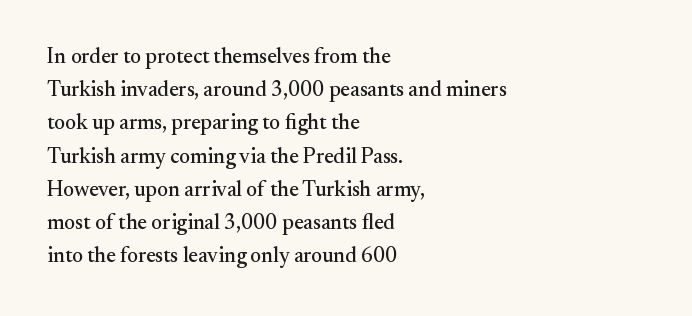
Q: Is the text italic (slanted)? A: No, it is upright.
Q: Is the text underlined? A: No.
Q: How is the paragraph aligned? A: Left-aligned.
Q: Is the spacing between letters normal or unusually wide? A: Normal.
Q: Is the spacing between lines tight, normal or loose? A: Normal.
